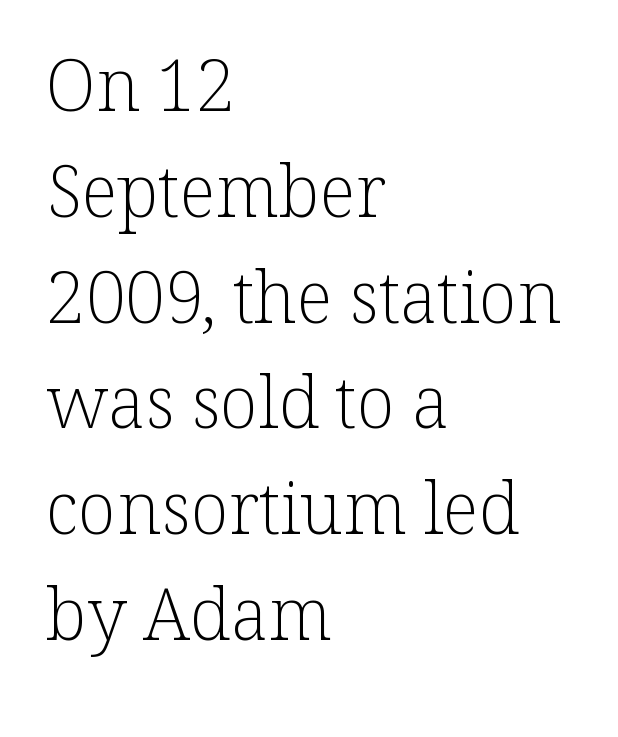
Q: Is the text bold? A: No.
Q: Is the text italic (slanted)? A: No, it is upright.
Q: Is the typeface a serif or a sans-serif typeface? A: Serif.
Q: Is the text underlined? A: No.
Q: How is the paragraph aligned? A: Left-aligned.
Q: Is the spacing between letters normal or unusually wide? A: Normal.
Q: Is the spacing between lines tight, normal or loose? A: Normal.
Q: Width (condensed, normal, or wide)? A: Normal.
Q: Stroke contrast? A: Low.
Q: x-height? A: Medium.
Q: Monospaced? A: No.
